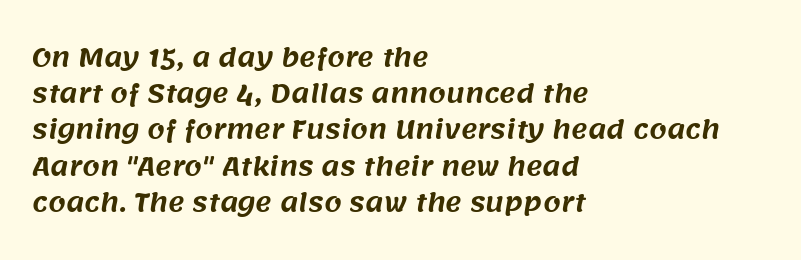
{"underline": "no", "align": "left", "line_spacing": "normal", "line_spacing_ratio": 1.45, "letter_spacing": "normal", "letter_spacing_em": 0.0, "glyph_px": 25}
